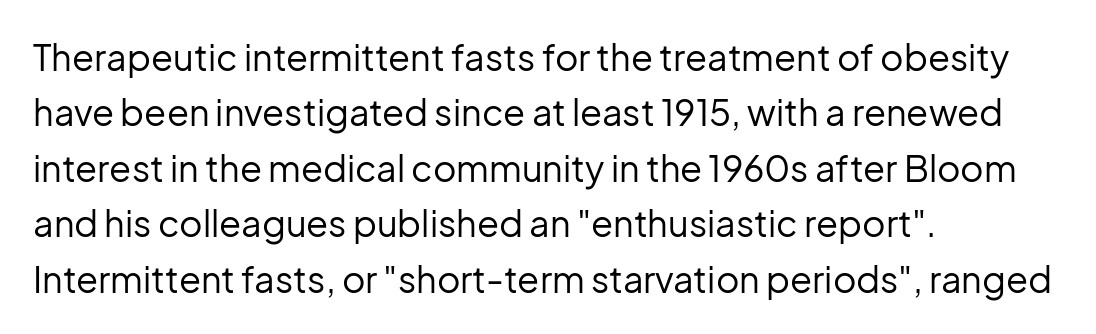
{"serif": "no", "italic": "no", "bold": "no", "weight": "regular", "width": "normal", "stroke_contrast": "low", "x_height": "medium", "monospaced": "no", "underline": "no", "align": "left", "line_spacing": "normal", "line_spacing_ratio": 1.54, "letter_spacing": "normal", "letter_spacing_em": 0.0, "glyph_px": 36}
